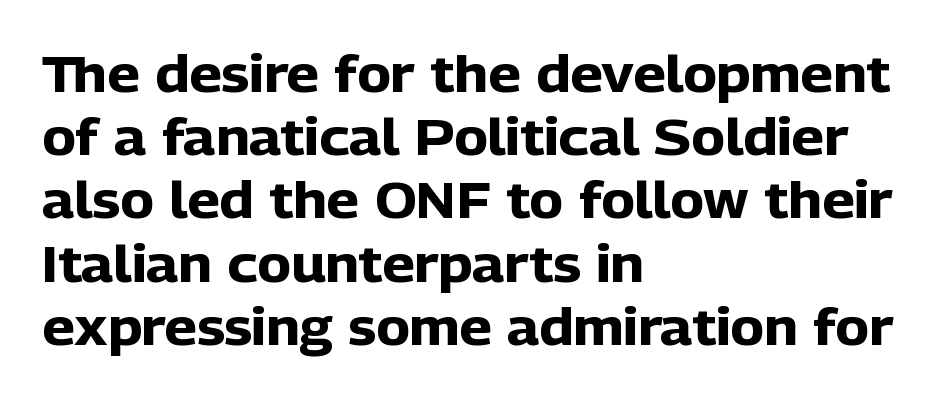
The image shows 51 px heavy sans-serif type, upright; set left-aligned, line spacing 1.24x, normal letter spacing, not underlined; low stroke contrast and a medium x-height.
